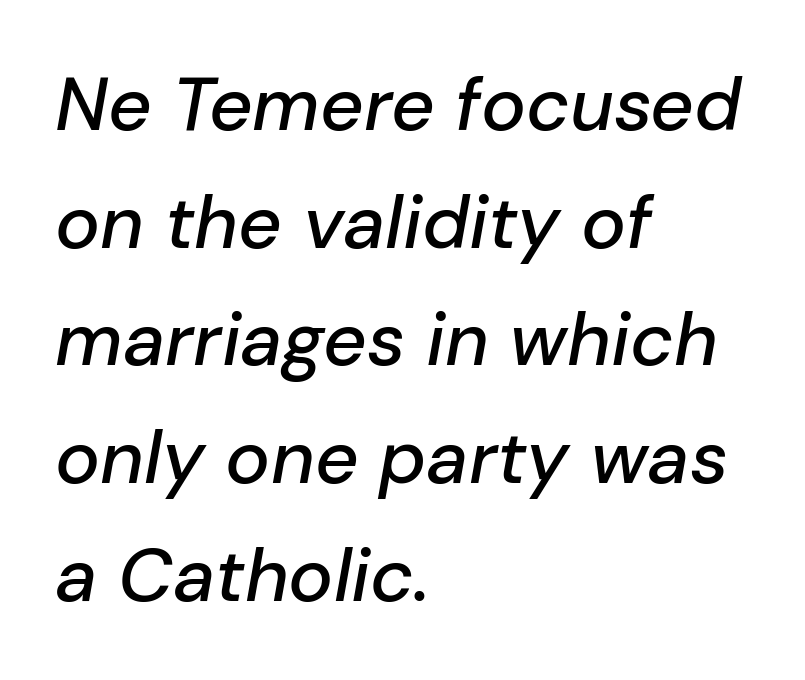
Is the type slanted? Yes — the strokes lean at a clear angle. If you drew a ruler down the left edge, every line would touch it. The type is set solid horizontally, with unmodified tracking. Do the characters align in a grid? No, the font is proportional. Quick note: underline off.
